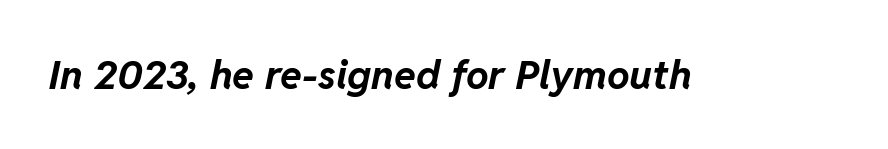
The image shows 40 px bold type, italic (leaning right); set normal letter spacing, not underlined; low stroke contrast and a medium x-height.
